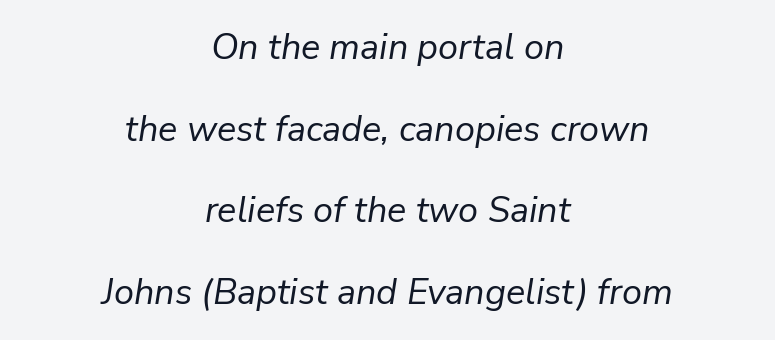
{"italic": "yes", "lean": "right", "slant_degrees": 9, "bold": "no", "weight": "regular", "width": "normal", "stroke_contrast": "low", "x_height": "medium", "monospaced": "no", "underline": "no", "align": "center", "line_spacing": "loose", "line_spacing_ratio": 2.27, "letter_spacing": "normal", "letter_spacing_em": 0.0, "glyph_px": 36}
